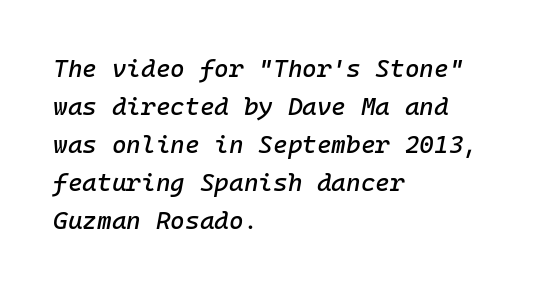
The glyphs look as if they've been sheared to an angle. Nobody drew a line under any word here. Here the glyphs are tracked normally, forming tight word shapes. If you measured baseline to baseline, you'd find a middling distance. The typesetter chose a ragged-right arrangement here.
